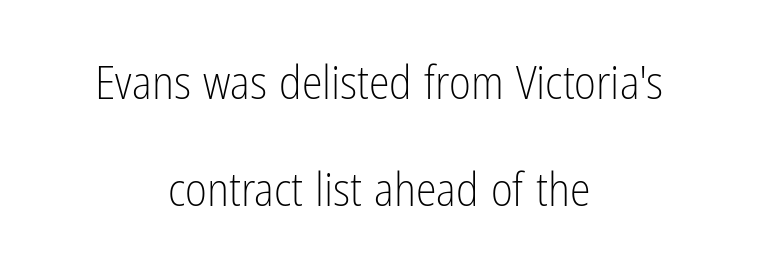
Q: Is the text bold? A: No.
Q: Is the text italic (slanted)? A: No, it is upright.
Q: Is the typeface a serif or a sans-serif typeface? A: Sans-serif.
Q: Is the text underlined? A: No.
Q: How is the paragraph aligned? A: Centered.
Q: Is the spacing between letters normal or unusually wide? A: Normal.
Q: Is the spacing between lines tight, normal or loose? A: Loose.
Q: Width (condensed, normal, or wide)? A: Condensed.
Q: Stroke contrast? A: Low.
Q: x-height? A: Medium.
Q: Monospaced? A: No.
